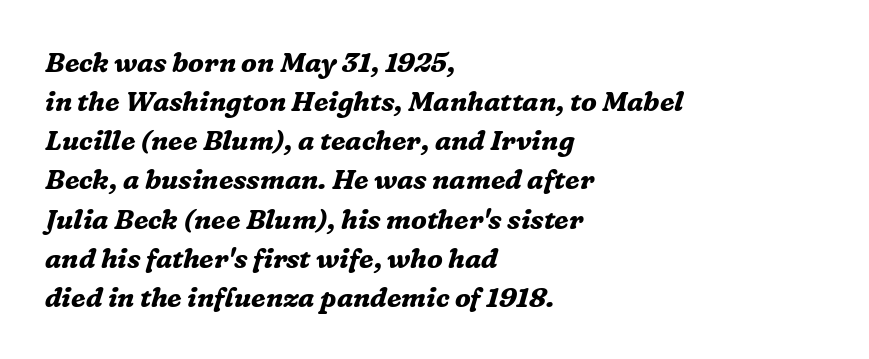
The image shows 27 px bold type, italic (leaning right); set left-aligned, normal line spacing (1.45x), normal letter spacing, not underlined.
